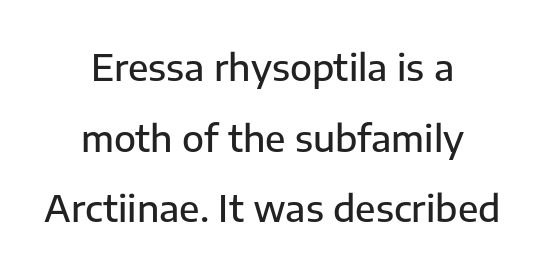
{"serif": "no", "italic": "no", "bold": "semi", "weight": "semibold", "width": "normal", "stroke_contrast": "low", "x_height": "medium", "monospaced": "no", "underline": "no", "align": "center", "line_spacing": "loose", "line_spacing_ratio": 1.96, "letter_spacing": "normal", "letter_spacing_em": 0.0, "glyph_px": 36}
